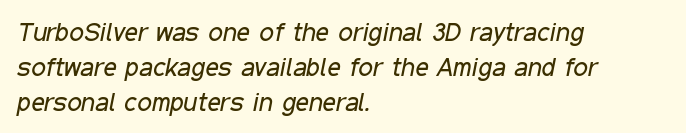
Q: Is the text bold? A: No.
Q: Is the text italic (slanted)? A: Yes, it leans right by about 11 degrees.
Q: Is the text underlined? A: No.
Q: How is the paragraph aligned? A: Left-aligned.
Q: Is the spacing between letters normal or unusually wide? A: Normal.
Q: Is the spacing between lines tight, normal or loose? A: Normal.
